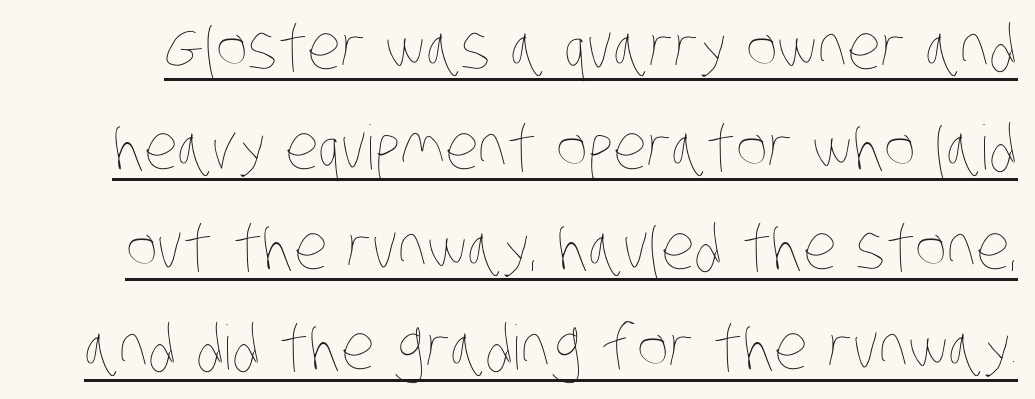
The specimen includes a rule beneath the text block's lines. The leading is moderate, giving the passage an even texture. This sample uses plain, unmodified letter spacing. Each letter keeps its own natural width here, so spacing adapts to shape.
